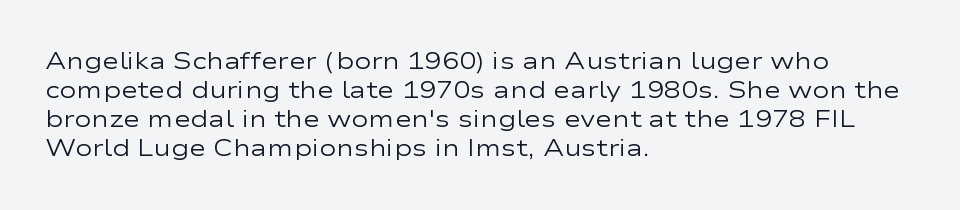
{"italic": "no", "bold": "no", "underline": "no", "align": "left", "line_spacing": "normal", "line_spacing_ratio": 1.26, "letter_spacing": "normal", "letter_spacing_em": 0.0, "glyph_px": 23}
